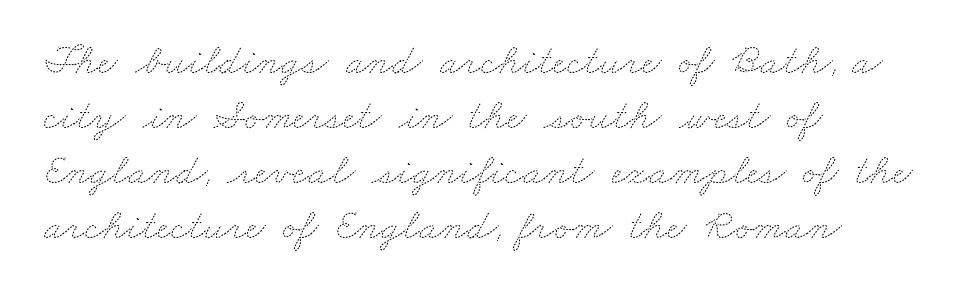
{"bold": "no", "weight": "thin", "width": "wide", "stroke_contrast": "medium", "x_height": "small", "monospaced": "no", "underline": "no", "align": "left", "line_spacing": "normal", "line_spacing_ratio": 1.28, "letter_spacing": "normal", "letter_spacing_em": 0.0, "glyph_px": 43}
